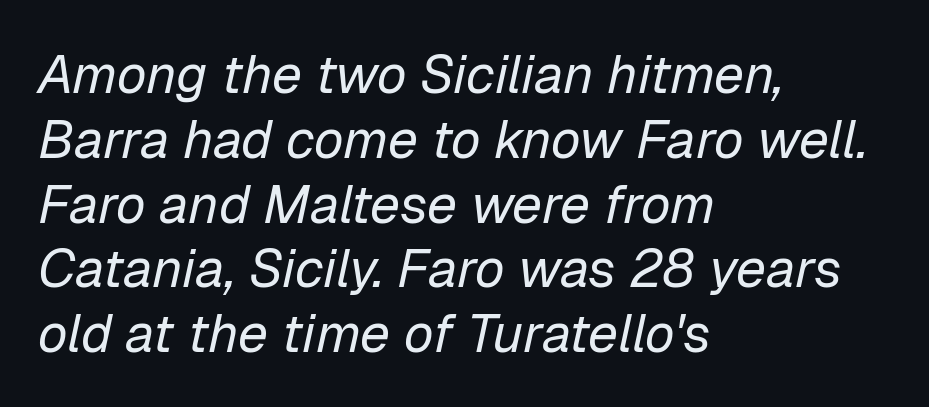
{"italic": "yes", "lean": "right", "slant_degrees": 12, "bold": "no", "weight": "regular", "width": "normal", "stroke_contrast": "low", "x_height": "medium", "monospaced": "no", "underline": "no", "align": "left", "line_spacing_ratio": 1.2, "letter_spacing": "normal", "letter_spacing_em": 0.0, "glyph_px": 54}
